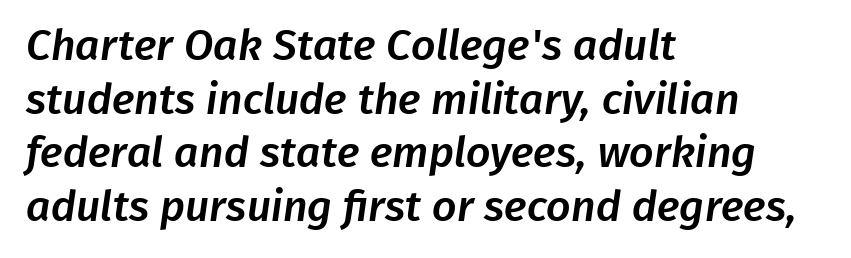
The image shows 43 px sans-serif type; set left-aligned, normal line spacing (1.25x), normal letter spacing, not underlined; low stroke contrast and a medium x-height.
